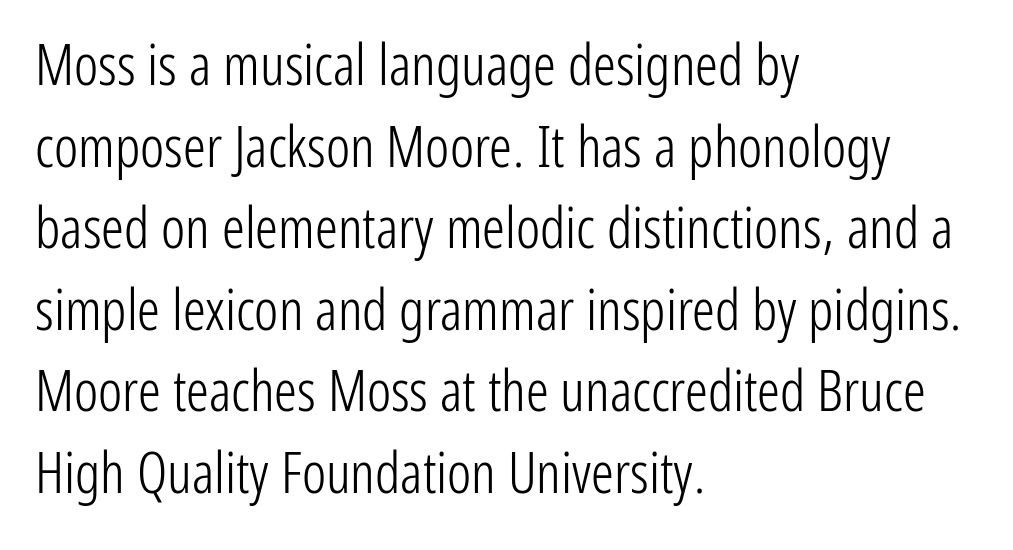
The image shows 57 px light, condensed sans-serif type, upright; set left-aligned, normal line spacing (1.43x), normal letter spacing, not underlined; low stroke contrast and a medium x-height.
